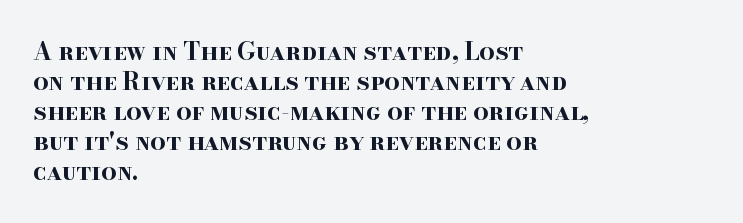
Q: Is the text bold? A: Yes.
Q: Is the text italic (slanted)? A: No, it is upright.
Q: Is the text underlined? A: No.
Q: How is the paragraph aligned? A: Left-aligned.
Q: Is the spacing between letters normal or unusually wide? A: Normal.
Q: Is the spacing between lines tight, normal or loose? A: Normal.
